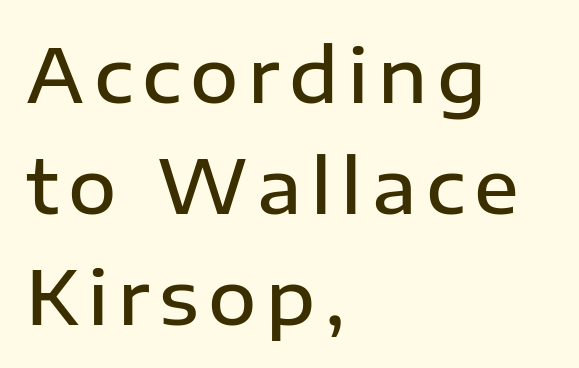
The image shows 74 px semibold sans-serif type, upright; set left-aligned, normal line spacing (1.5x), not underlined; low stroke contrast and a medium x-height.
